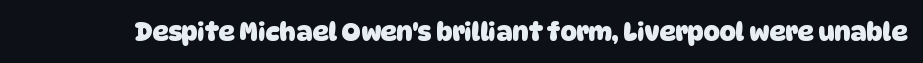
The baseline area is clear. The face used here is rendered with its standard letterfit. The face used here has the dense, thick strokes of a bold.
